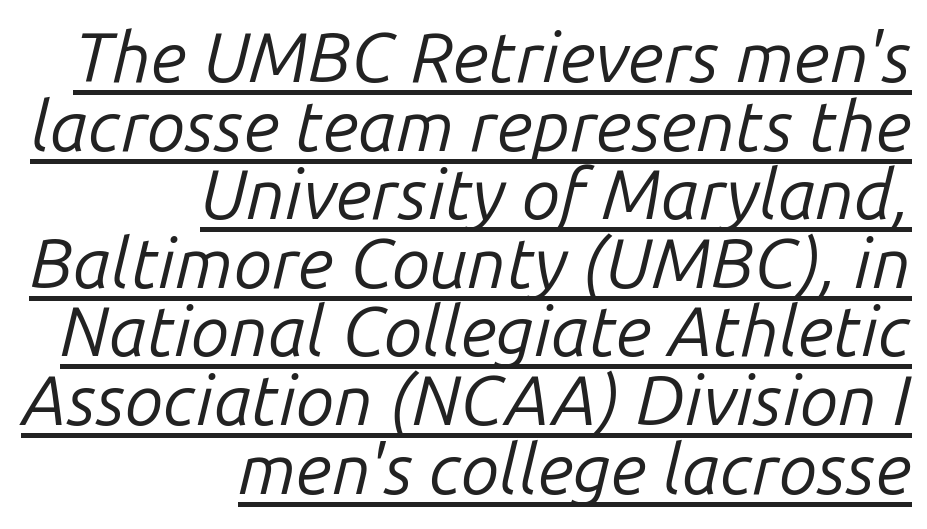
Q: Is the text bold? A: No.
Q: Is the text italic (slanted)? A: Yes, it leans right by about 14 degrees.
Q: Is the text underlined? A: Yes.
Q: How is the paragraph aligned? A: Right-aligned.
Q: Is the spacing between letters normal or unusually wide? A: Normal.
Q: Is the spacing between lines tight, normal or loose? A: Tight.
Q: Width (condensed, normal, or wide)? A: Normal.
Q: Stroke contrast? A: Low.
Q: x-height? A: Medium.
Q: Monospaced? A: No.
